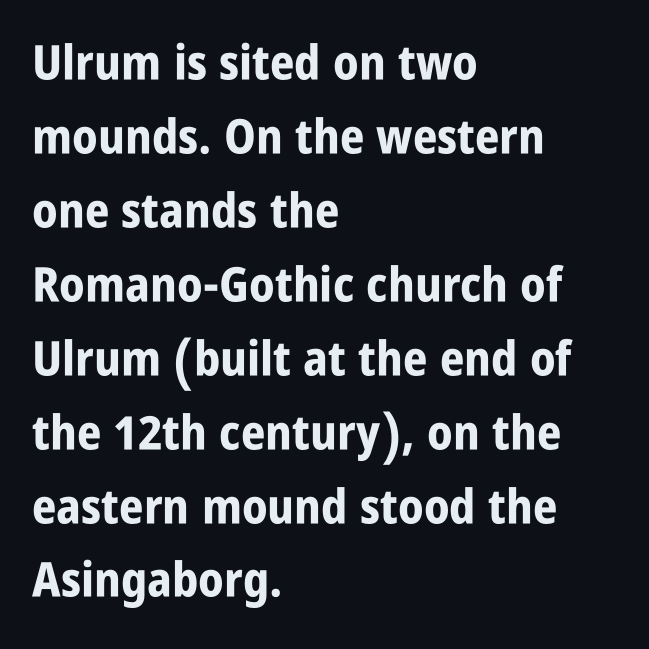
The image shows 48 px bold, condensed sans-serif type, upright; set left-aligned, normal line spacing (1.54x), normal letter spacing, not underlined; low stroke contrast and a large x-height.
